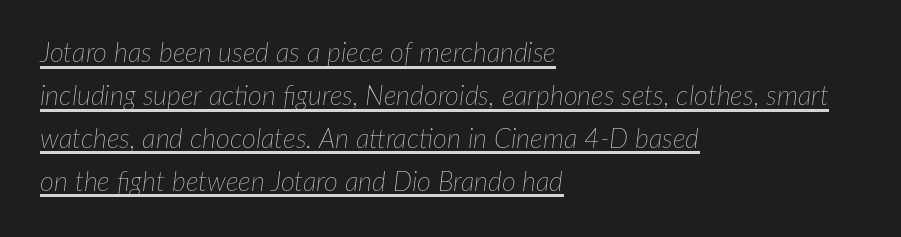
These lines sit exactly where default settings would place them. Slant detected: the letters are inclined. Looks like someone drew a line under every word here. This rendering uses left alignment, leaving the right contour irregular. Compared with typical body copy, the letter spacing here is the same. The weight would be labelled regular, book, light, or lighter still.
